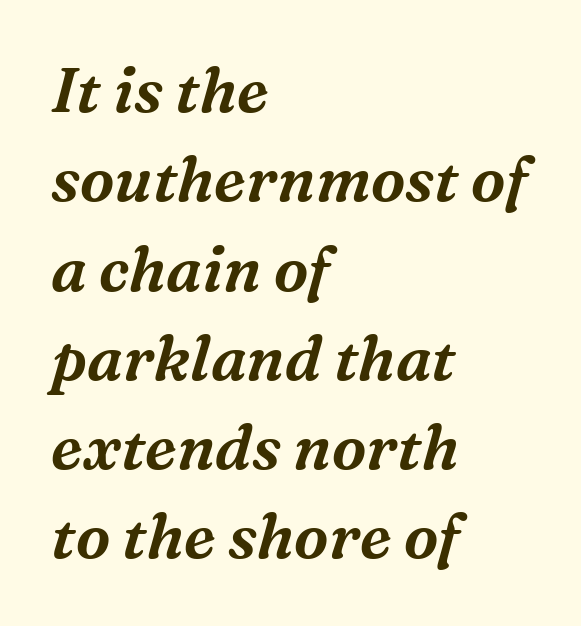
Q: Is the text italic (slanted)? A: Yes, it leans right by about 16 degrees.
Q: Is the typeface a serif or a sans-serif typeface? A: Serif.
Q: Is the text underlined? A: No.
Q: How is the paragraph aligned? A: Left-aligned.
Q: Is the spacing between letters normal or unusually wide? A: Normal.
Q: Is the spacing between lines tight, normal or loose? A: Normal.
Q: Width (condensed, normal, or wide)? A: Normal.
Q: Stroke contrast? A: Medium.
Q: x-height? A: Medium.
Q: Monospaced? A: No.
